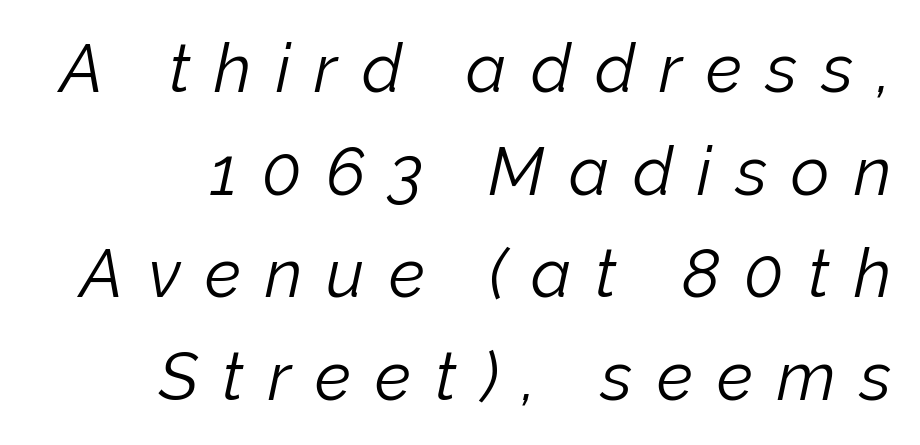
{"italic": "yes", "lean": "right", "slant_degrees": 12, "bold": "no", "weight": "light", "width": "normal", "stroke_contrast": "low", "x_height": "medium", "monospaced": "no", "underline": "no", "align": "right", "line_spacing": "normal", "line_spacing_ratio": 1.53, "letter_spacing": "wide", "letter_spacing_em": 0.36, "glyph_px": 67}
